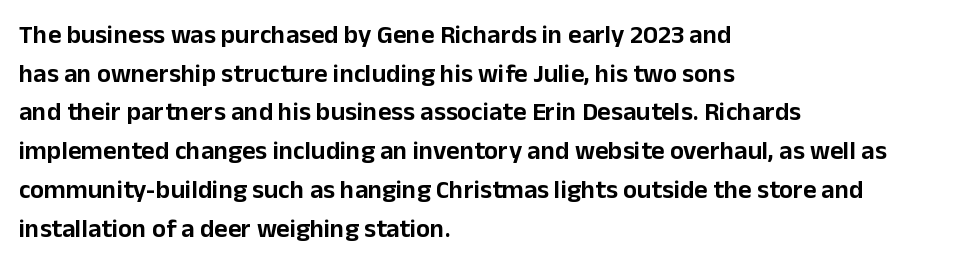
The image shows 26 px text type, upright; set left-aligned, normal line spacing (1.49x), normal letter spacing, not underlined.
